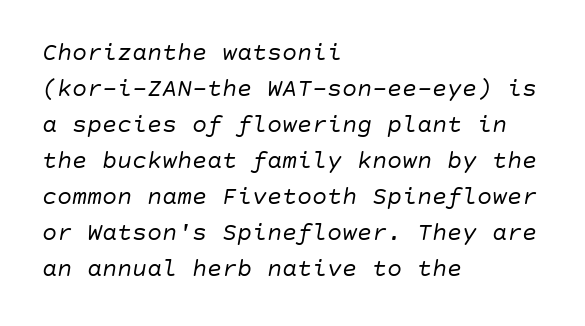
The image shows 25 px text type, italic (leaning right); set left-aligned, normal line spacing (1.44x), normal letter spacing, not underlined.
